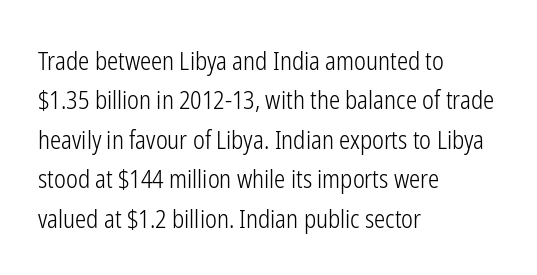
Q: Is the text bold? A: No.
Q: Is the text italic (slanted)? A: No, it is upright.
Q: Is the text underlined? A: No.
Q: How is the paragraph aligned? A: Left-aligned.
Q: Is the spacing between letters normal or unusually wide? A: Normal.
Q: Is the spacing between lines tight, normal or loose? A: Normal.
